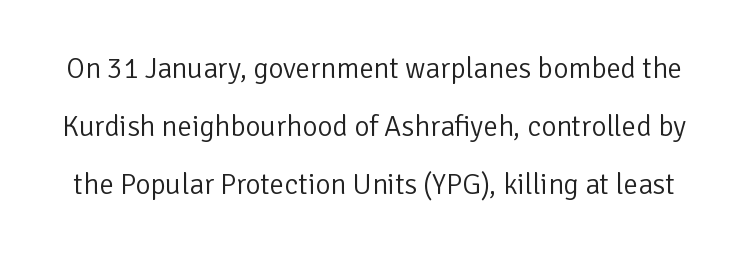
{"serif": "no", "italic": "no", "bold": "no", "weight": "light", "width": "normal", "stroke_contrast": "low", "x_height": "medium", "monospaced": "no", "underline": "no", "line_spacing": "loose", "line_spacing_ratio": 2.0, "letter_spacing": "normal", "letter_spacing_em": 0.0, "glyph_px": 29}
